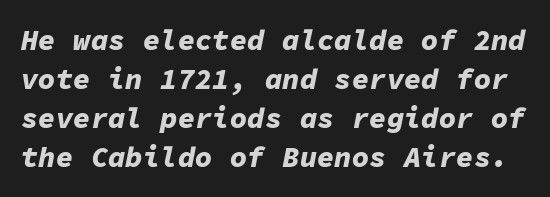
The image shows 29 px bold type, italic (leaning right), monospaced; set normal line spacing (1.35x), normal letter spacing, not underlined; low stroke contrast and a medium x-height.
